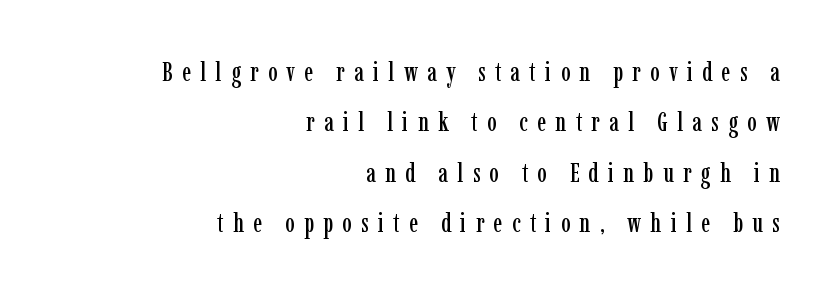
Q: Is the text italic (slanted)? A: No, it is upright.
Q: Is the text underlined? A: No.
Q: How is the paragraph aligned? A: Right-aligned.
Q: Is the spacing between letters normal or unusually wide? A: Unusually wide.
